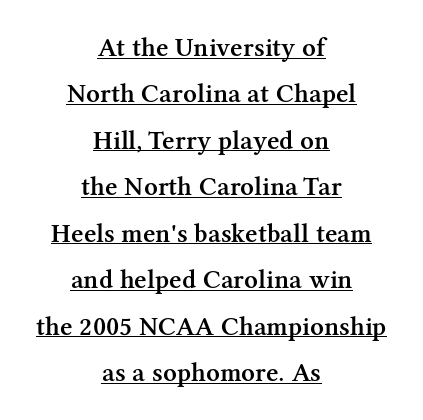
The image shows 27 px text type, upright; set centered, line spacing 1.72x, normal letter spacing, underlined.
